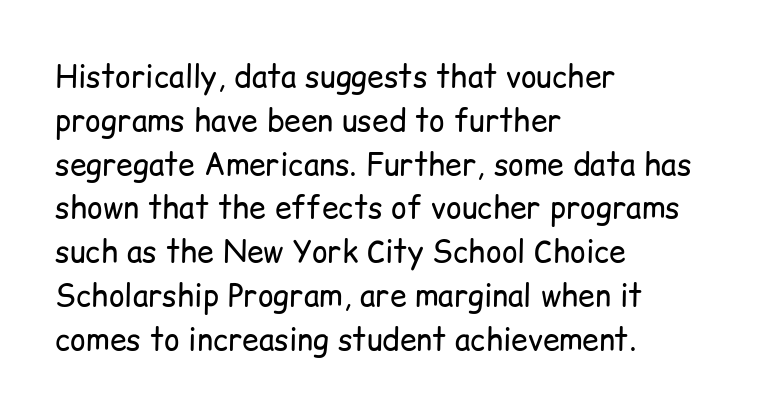
Q: Is the text bold? A: No.
Q: Is the text italic (slanted)? A: No, it is upright.
Q: Is the typeface a serif or a sans-serif typeface? A: Sans-serif.
Q: Is the text underlined? A: No.
Q: How is the paragraph aligned? A: Left-aligned.
Q: Is the spacing between letters normal or unusually wide? A: Normal.
Q: Is the spacing between lines tight, normal or loose? A: Normal.
Q: Width (condensed, normal, or wide)? A: Normal.
Q: Stroke contrast? A: Low.
Q: x-height? A: Medium.
Q: Monospaced? A: No.
